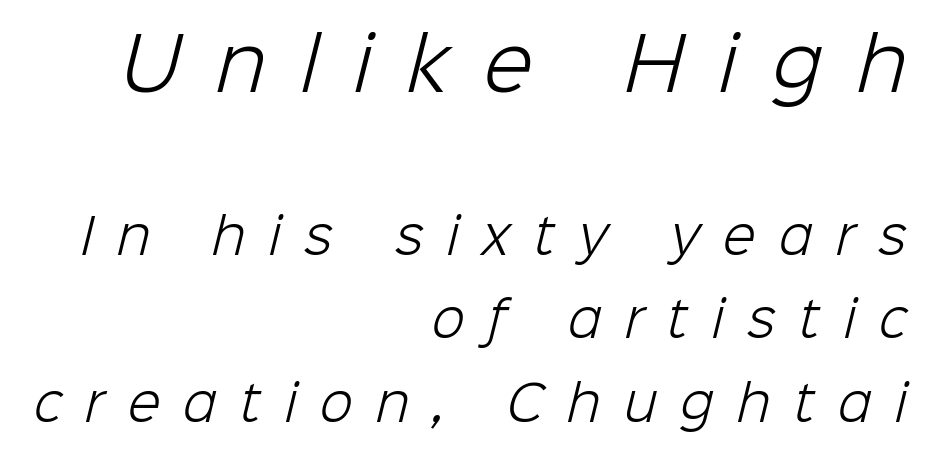
The image shows 72 px light sans-serif type; set right-aligned, line spacing 1.74x, unusually wide letter spacing (+0.49 em), not underlined; the first (top) block is 1.5x larger; low stroke contrast and a medium x-height.
